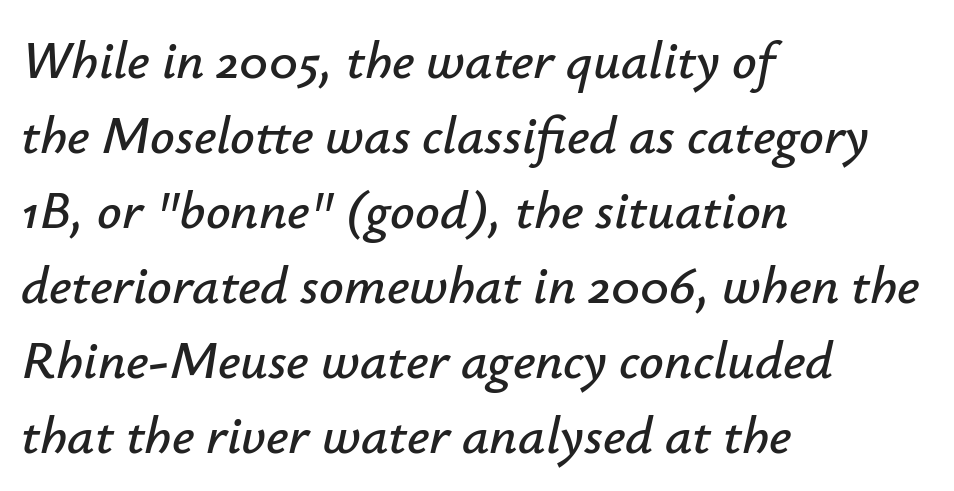
The image shows 54 px text type, italic (leaning right); set left-aligned, normal line spacing (1.39x), normal letter spacing, not underlined; low stroke contrast and a small x-height.
